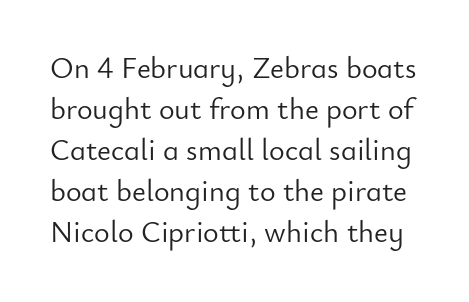
{"serif": "no", "italic": "no", "bold": "no", "weight": "light", "width": "normal", "stroke_contrast": "low", "x_height": "small", "monospaced": "no", "underline": "no", "line_spacing": "normal", "line_spacing_ratio": 1.37, "letter_spacing": "normal", "letter_spacing_em": 0.0, "glyph_px": 30}
